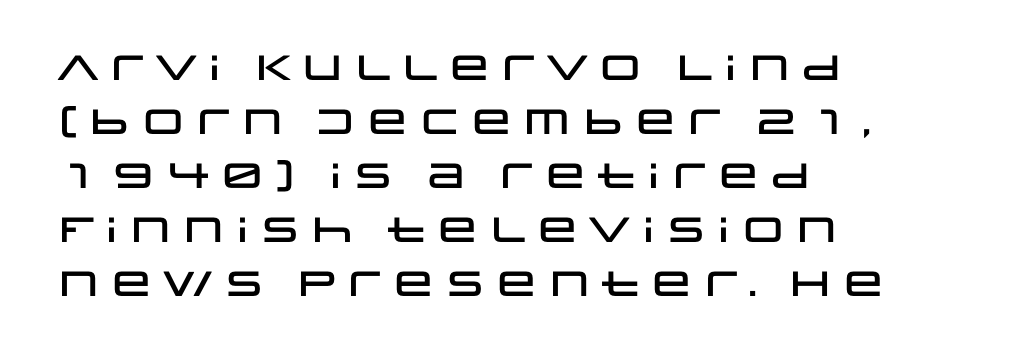
The image shows 35 px wide sans-serif type, upright; set left-aligned, normal line spacing (1.54x), normal letter spacing, not underlined; low stroke contrast and a large x-height.
